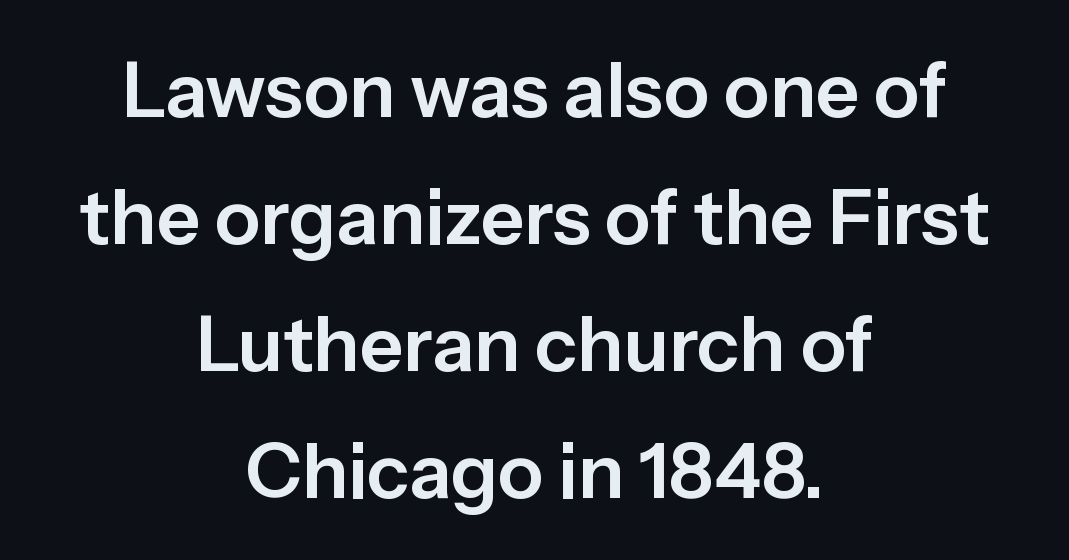
The image shows 76 px sans-serif type, upright; set centered, normal line spacing (1.67x), normal letter spacing, not underlined; low stroke contrast and a medium x-height.
